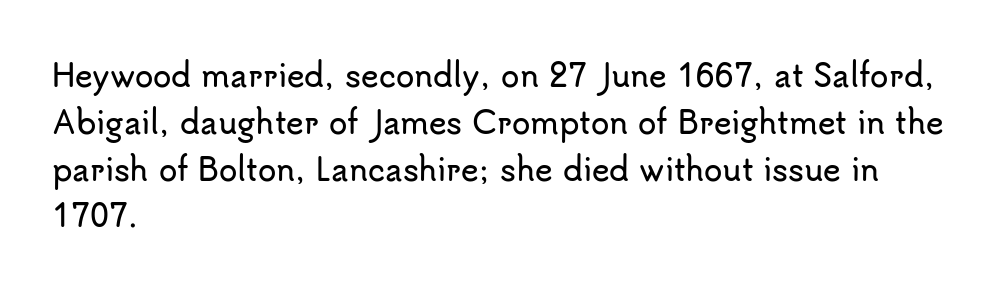
{"serif": "no", "italic": "no", "width": "normal", "stroke_contrast": "low", "x_height": "small", "monospaced": "no", "underline": "no", "align": "left", "line_spacing": "normal", "line_spacing_ratio": 1.56, "letter_spacing": "normal", "letter_spacing_em": 0.0, "glyph_px": 30}
